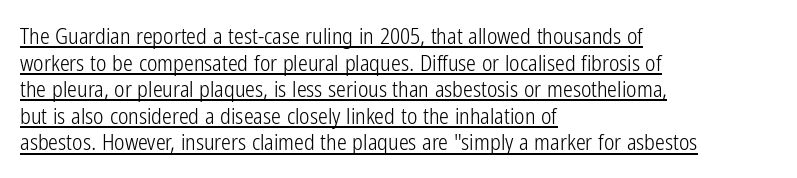
Posture: vertical. Leftover space on each line is placed entirely after the last word. In terms of letterspacing, this is plain default setting. Beneath each row of characters lies a ruled line.
